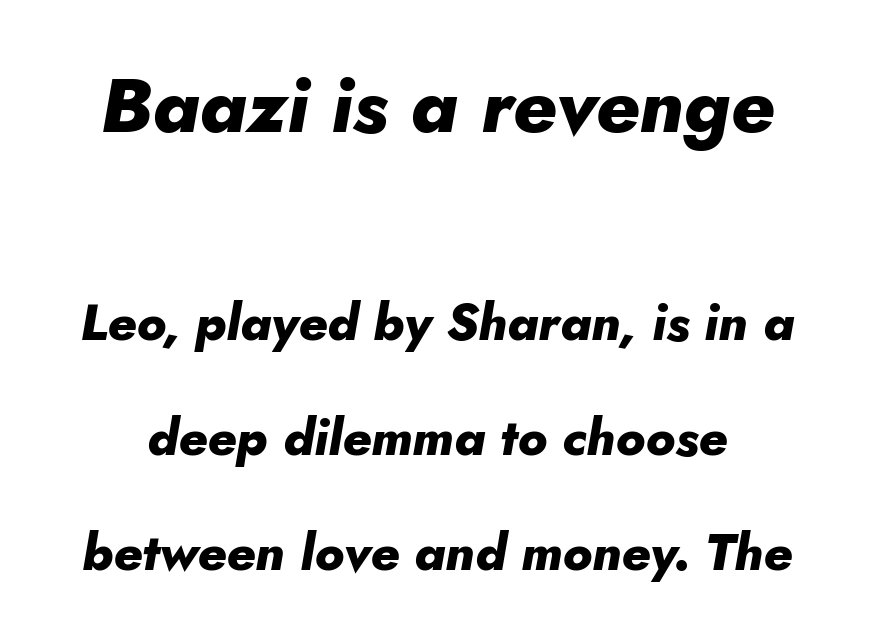
Proportional: the letters do not fall into vertical columns. Reading top to bottom, the characters get smaller at the block break. Bare-footed words on every line. Compared with ordinary roman type, these characters are visibly tilted. What's the leading like? Stretched, with rows far apart. Between one letter and the next there's only the usual sliver of space.
